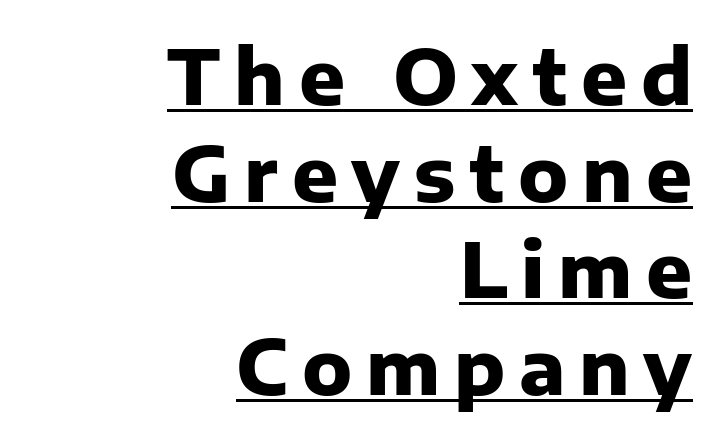
Q: Is the text bold? A: Yes.
Q: Is the text italic (slanted)? A: No, it is upright.
Q: Is the typeface a serif or a sans-serif typeface? A: Sans-serif.
Q: Is the text underlined? A: Yes.
Q: How is the paragraph aligned? A: Right-aligned.
Q: Is the spacing between lines tight, normal or loose? A: Normal.
Q: Width (condensed, normal, or wide)? A: Normal.
Q: Stroke contrast? A: Low.
Q: x-height? A: Medium.
Q: Monospaced? A: No.
